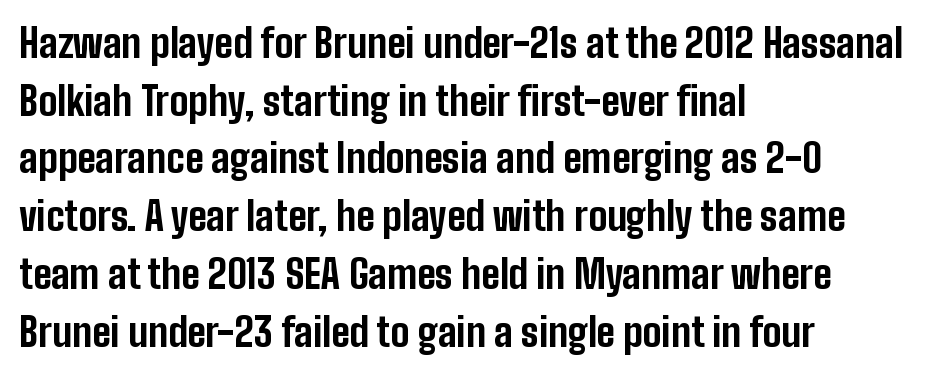
{"serif": "no", "italic": "no", "bold": "yes", "weight": "bold", "width": "condensed", "stroke_contrast": "low", "x_height": "medium", "monospaced": "no", "underline": "no", "align": "left", "line_spacing": "normal", "line_spacing_ratio": 1.48, "letter_spacing": "normal", "letter_spacing_em": 0.0, "glyph_px": 39}
